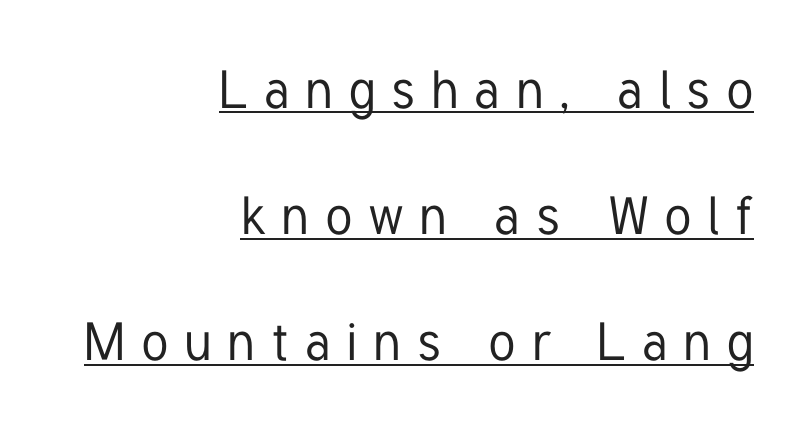
Q: Is the text italic (slanted)? A: No, it is upright.
Q: Is the typeface a serif or a sans-serif typeface? A: Sans-serif.
Q: Is the text underlined? A: Yes.
Q: How is the paragraph aligned? A: Right-aligned.
Q: Is the spacing between letters normal or unusually wide? A: Unusually wide.
Q: Is the spacing between lines tight, normal or loose? A: Loose.
Q: Width (condensed, normal, or wide)? A: Condensed.
Q: Stroke contrast? A: Low.
Q: x-height? A: Medium.
Q: Monospaced? A: No.
